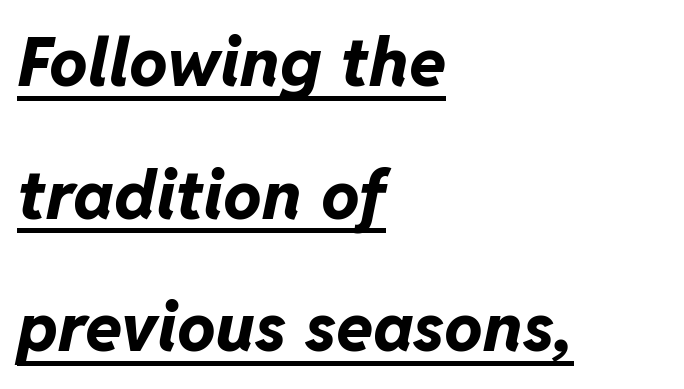
{"italic": "yes", "lean": "right", "slant_degrees": 11, "bold": "yes", "weight": "bold", "width": "normal", "stroke_contrast": "low", "x_height": "medium", "monospaced": "no", "underline": "yes", "align": "left", "line_spacing": "loose", "line_spacing_ratio": 1.95, "letter_spacing": "normal", "letter_spacing_em": 0.0, "glyph_px": 68}
